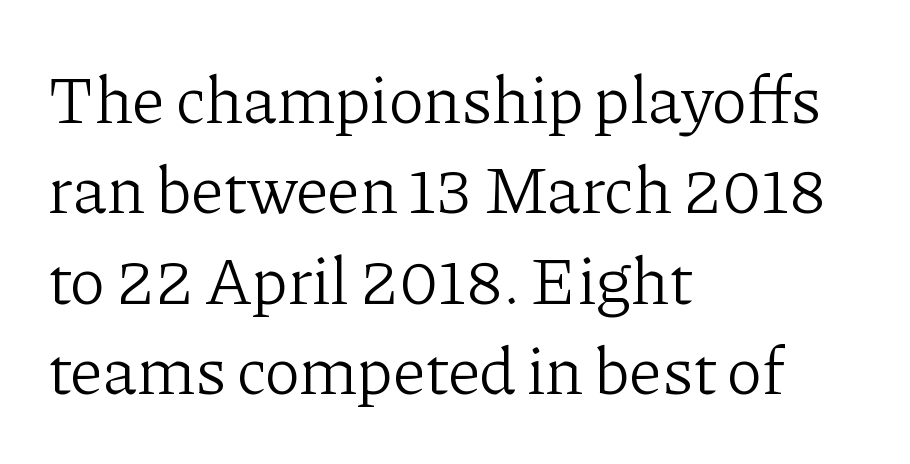
The image shows 67 px light serif type, upright; set left-aligned, normal line spacing (1.35x), normal letter spacing, not underlined; low stroke contrast and a medium x-height.
